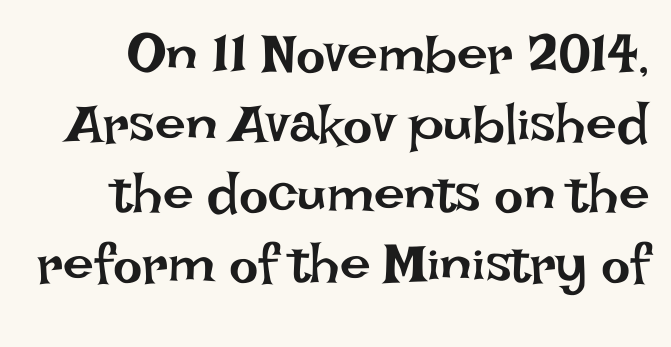
Students, note that the glyphs here touch the page at normal intervals. Summary of vertical rhythm: regular, with standard interline spacing. This sample has the flowing, uneven cadence of proportional lettering. No heavy texture on the line: the type isn't bold. Honestly, there is no underline to notice here at all.
